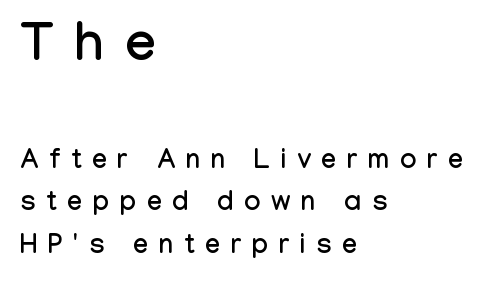
Normally led — the rows are evenly, conventionally spaced. To sum up the face: it is a sans, with no serifs. The tracking jumps out immediately: characters are airy and widely separated. The passage shown is not underscored anywhere. Spacing verdict: proportional, widths tailored to each character. Rendered with straight, roman letterforms.
